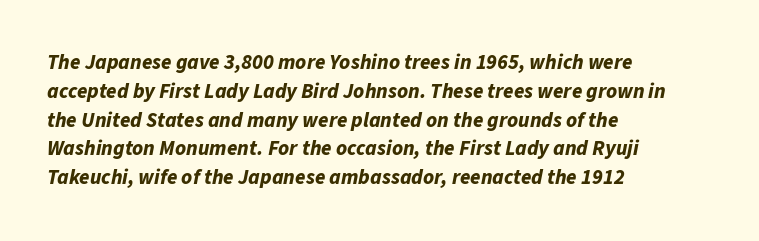
{"italic": "yes", "lean": "right", "slant_degrees": 11, "bold": "yes", "underline": "no", "align": "left", "line_spacing": "normal", "line_spacing_ratio": 1.37, "letter_spacing": "normal", "letter_spacing_em": 0.0, "glyph_px": 21}
